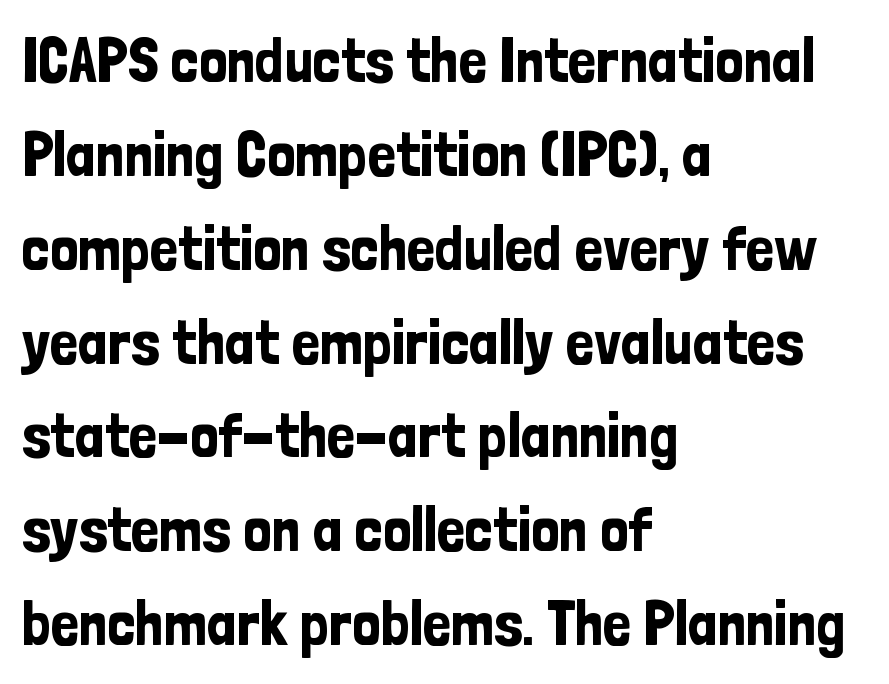
Unlike a traditional serif, this face leaves its strokes unadorned. Letters rest on an invisible, unmarked baseline. Notice how the stems are strictly vertical — no italics here. Every row of glyphs begins at an identical x-position on the left. Caption: standard tracking, unaltered.
